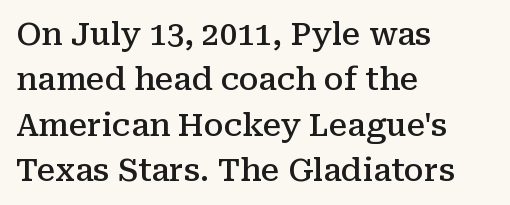
Q: Is the text bold? A: Semi-bold.
Q: Is the text italic (slanted)? A: No, it is upright.
Q: Is the typeface a serif or a sans-serif typeface? A: Serif.
Q: Is the text underlined? A: No.
Q: How is the paragraph aligned? A: Left-aligned.
Q: Is the spacing between letters normal or unusually wide? A: Normal.
Q: Is the spacing between lines tight, normal or loose? A: Normal.
Q: Width (condensed, normal, or wide)? A: Normal.
Q: Stroke contrast? A: Medium.
Q: x-height? A: Medium.
Q: Monospaced? A: No.
